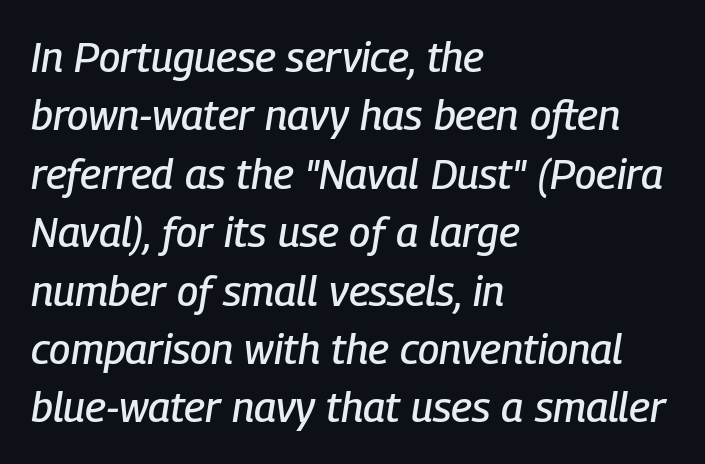
{"italic": "yes", "lean": "right", "slant_degrees": 9, "width": "condensed", "stroke_contrast": "low", "x_height": "medium", "monospaced": "no", "underline": "no", "align": "left", "line_spacing": "normal", "line_spacing_ratio": 1.39, "letter_spacing": "normal", "letter_spacing_em": 0.0, "glyph_px": 42}
